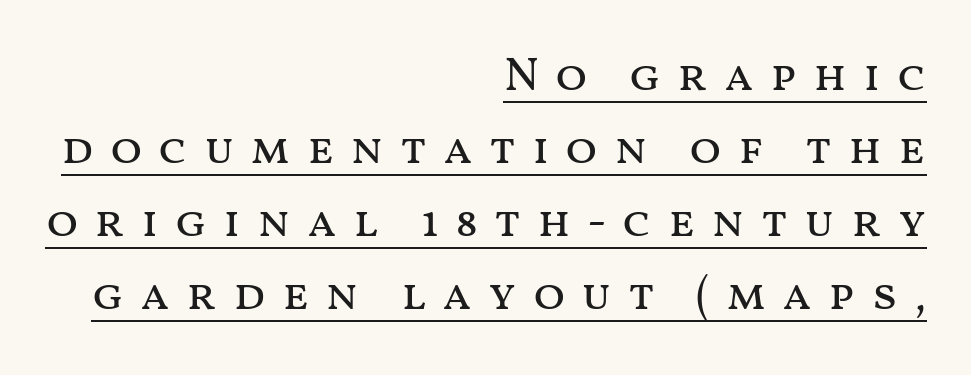
The image shows 47 px regular-weight, wide type, upright; set right-aligned, normal line spacing (1.55x), unusually wide letter spacing (+0.34 em), underlined; medium stroke contrast and a medium x-height.
